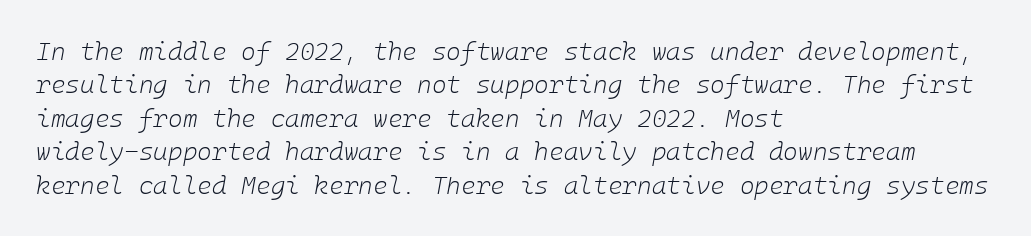
The image shows 25 px text type, italic (leaning right); set left-aligned, normal line spacing (1.34x), normal letter spacing, not underlined.
